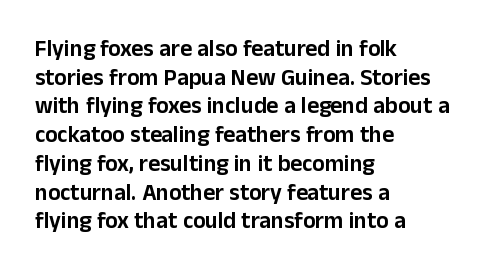
Quick note: not italic, upright. The letters sit at their default tracking, neither squeezed nor spread. The space between consecutive lines is moderate. This sample is left-justified, so line endings fall wherever the words run out. The string is rendered with underlining switched off.
